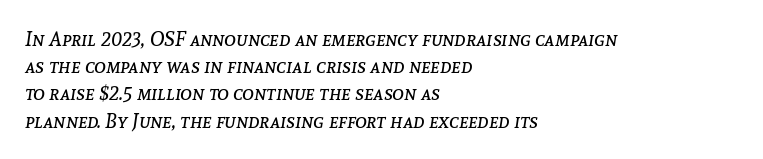
{"italic": "yes", "lean": "right", "slant_degrees": 8, "bold": "no", "underline": "no", "align": "left", "line_spacing": "normal", "line_spacing_ratio": 1.36, "letter_spacing": "normal", "letter_spacing_em": 0.0, "glyph_px": 20}
